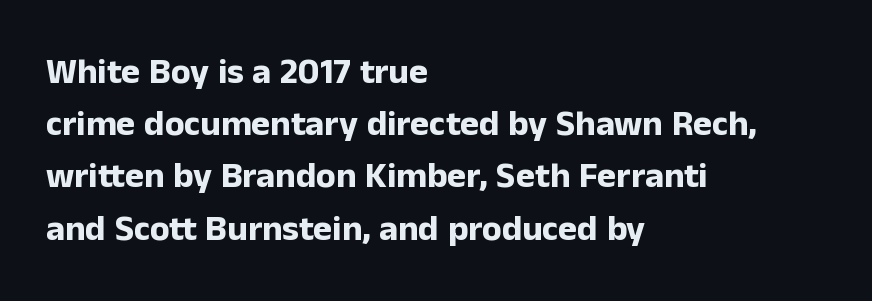
{"serif": "no", "italic": "no", "bold": "yes", "weight": "bold", "width": "normal", "stroke_contrast": "low", "x_height": "medium", "monospaced": "no", "underline": "no", "align": "left", "line_spacing": "normal", "line_spacing_ratio": 1.45, "letter_spacing": "normal", "letter_spacing_em": 0.0, "glyph_px": 36}
